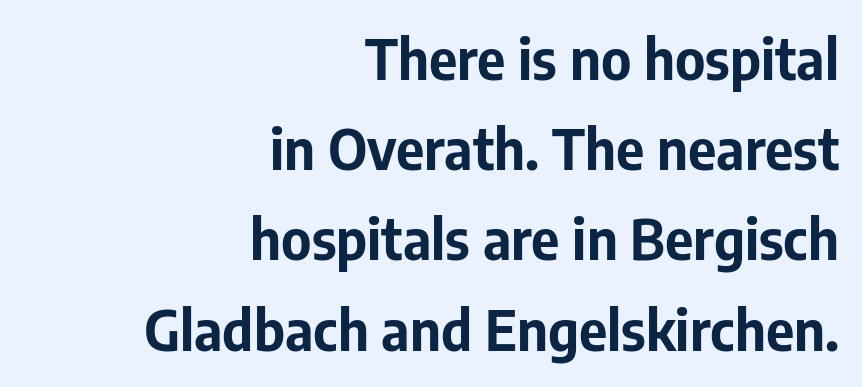
{"serif": "no", "italic": "no", "bold": "yes", "weight": "bold", "width": "normal", "stroke_contrast": "low", "x_height": "medium", "monospaced": "no", "underline": "no", "align": "right", "line_spacing": "normal", "line_spacing_ratio": 1.64, "letter_spacing": "normal", "letter_spacing_em": 0.0, "glyph_px": 55}
